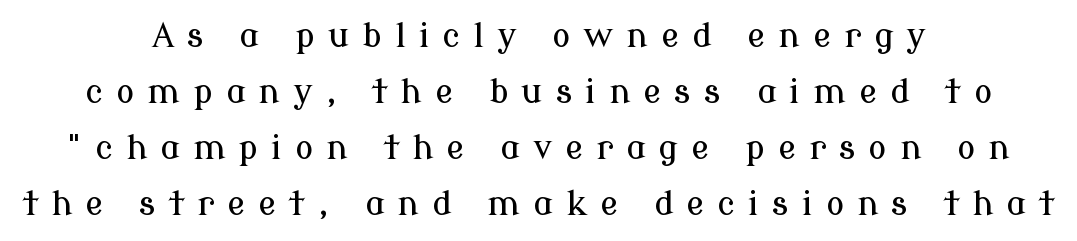
{"serif": "yes", "italic": "no", "width": "normal", "stroke_contrast": "low", "x_height": "medium", "monospaced": "no", "underline": "no", "align": "center", "line_spacing": "normal", "line_spacing_ratio": 1.65, "letter_spacing": "wide", "letter_spacing_em": 0.38, "glyph_px": 34}
